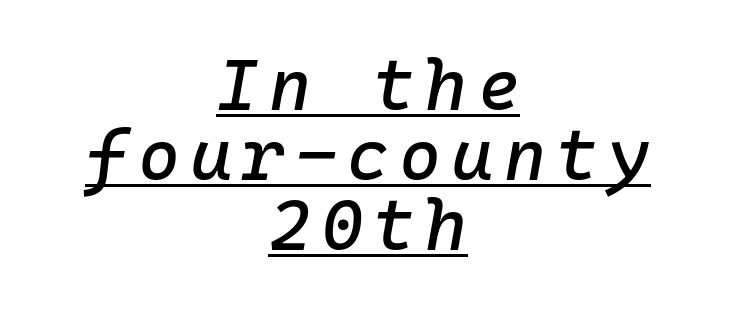
The image shows 72 px text type, italic (leaning right); set centered, tight line spacing (0.97x), underlined; low stroke contrast and a medium x-height.
